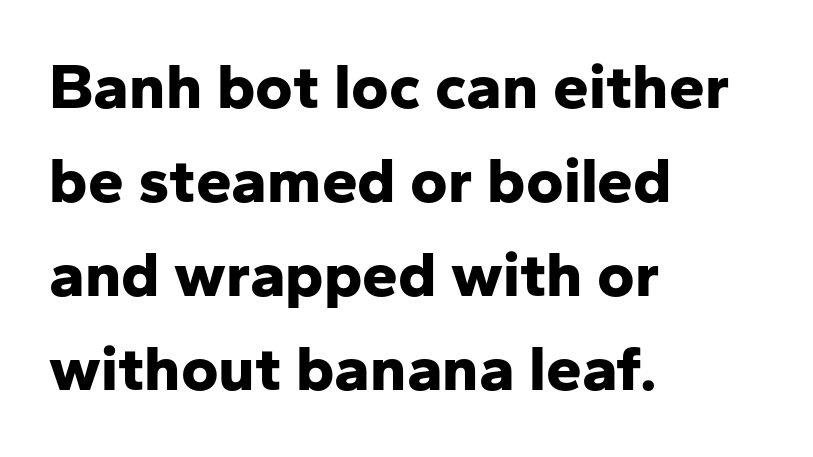
The image shows 64 px bold sans-serif type, upright; set left-aligned, normal line spacing (1.47x), normal letter spacing, not underlined; low stroke contrast and a medium x-height.
